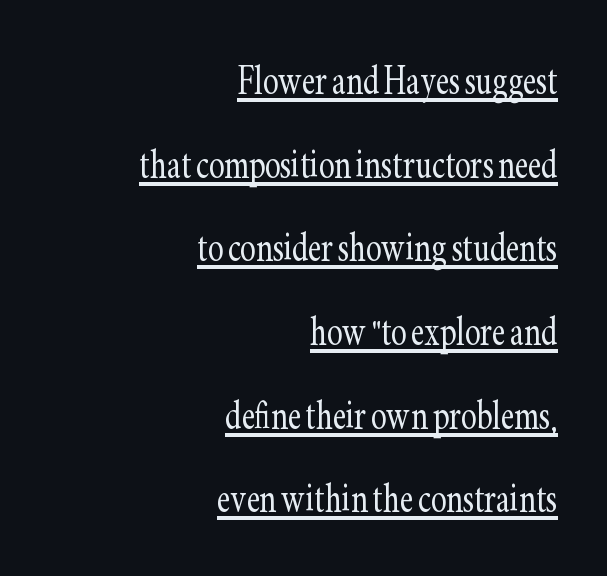
Q: Is the text bold? A: No.
Q: Is the text italic (slanted)? A: No, it is upright.
Q: Is the typeface a serif or a sans-serif typeface? A: Serif.
Q: Is the text underlined? A: Yes.
Q: How is the paragraph aligned? A: Right-aligned.
Q: Is the spacing between letters normal or unusually wide? A: Normal.
Q: Width (condensed, normal, or wide)? A: Condensed.
Q: Stroke contrast? A: Low.
Q: x-height? A: Small.
Q: Monospaced? A: No.
